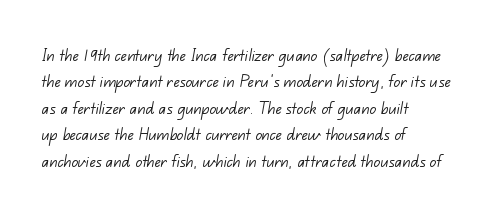
Is there much room between lines? A standard amount, neither cramped nor airy. Honestly, the letter spacing is just normal — you wouldn't notice it. The letters look calm and open, with moderate or lighter stems. Visually the block forms a straight wall on the left and a jagged coastline on the right. Any mark beneath the type? The region is blank.
